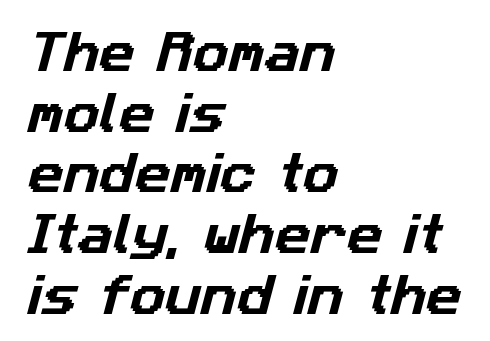
{"serif": "no", "width": "normal", "stroke_contrast": "low", "x_height": "medium", "monospaced": "no", "underline": "no", "align": "left", "line_spacing": "normal", "line_spacing_ratio": 1.38, "letter_spacing": "normal", "letter_spacing_em": 0.0, "glyph_px": 44}
